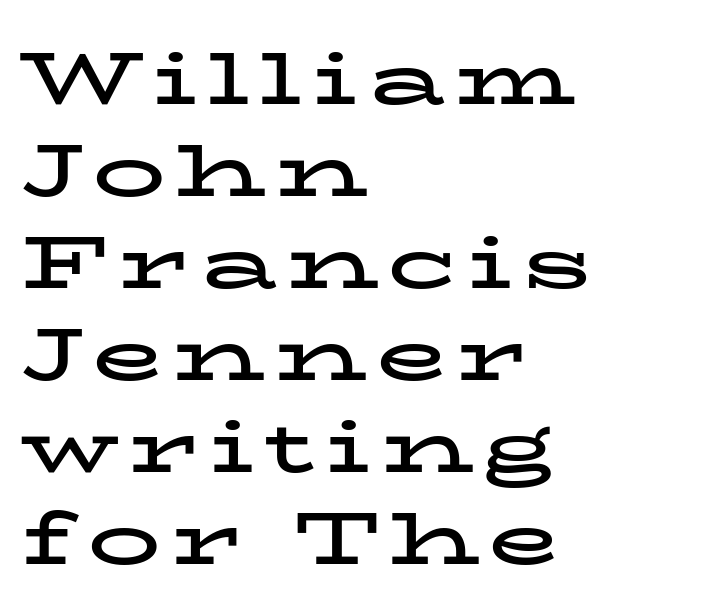
The image shows 73 px bold, wide serif type, upright; set left-aligned, normal line spacing (1.26x), not underlined; low stroke contrast and a medium x-height.
